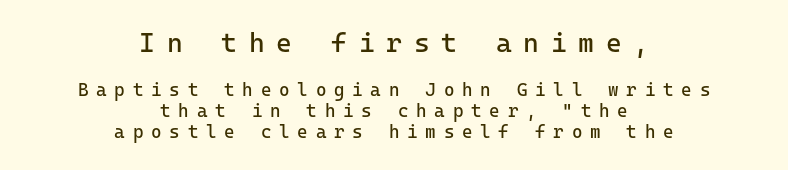
Q: Is the text bold? A: No.
Q: Is the text italic (slanted)? A: No, it is upright.
Q: Is the text underlined? A: No.
Q: How is the paragraph aligned? A: Centered.
Q: Is the spacing between letters normal or unusually wide? A: Unusually wide.
Q: Which block of text is set in a larger size, the first (top) or the second (bottom)? A: The first (top) one.
